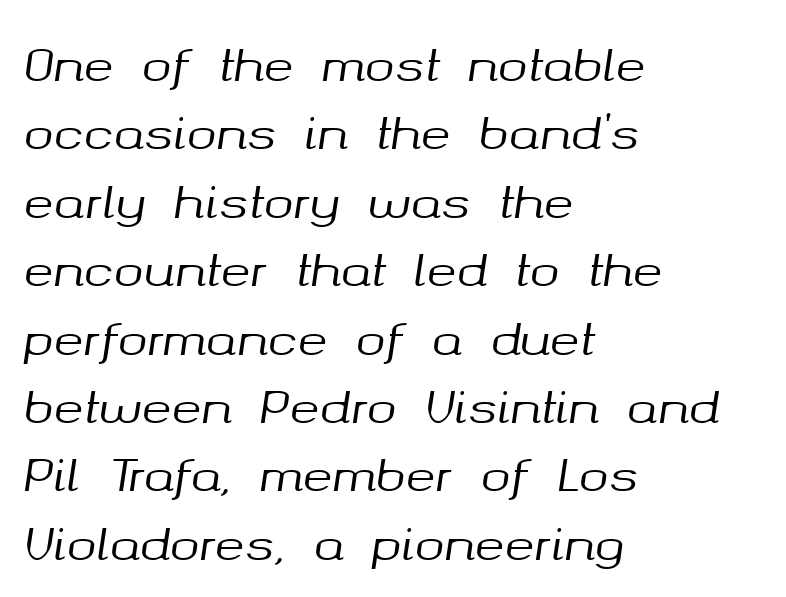
You can tell it's italic because the verticals aren't actually vertical. These lines stack with their left ends in a neat column. One glance says typical: line gaps are just what's usual. Underlining? Definitely not there.
